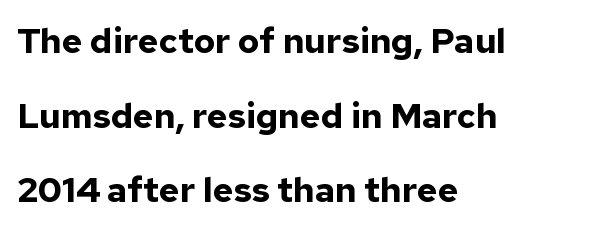
Q: Is the text bold? A: Yes.
Q: Is the text italic (slanted)? A: No, it is upright.
Q: Is the typeface a serif or a sans-serif typeface? A: Sans-serif.
Q: Is the text underlined? A: No.
Q: How is the paragraph aligned? A: Left-aligned.
Q: Is the spacing between letters normal or unusually wide? A: Normal.
Q: Is the spacing between lines tight, normal or loose? A: Loose.
Q: Width (condensed, normal, or wide)? A: Normal.
Q: Stroke contrast? A: Low.
Q: x-height? A: Medium.
Q: Monospaced? A: No.
